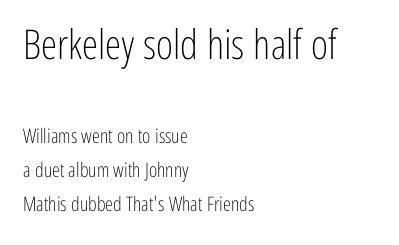
Q: Is the text bold? A: No.
Q: Is the text italic (slanted)? A: No, it is upright.
Q: Is the typeface a serif or a sans-serif typeface? A: Sans-serif.
Q: Is the text underlined? A: No.
Q: How is the paragraph aligned? A: Left-aligned.
Q: Is the spacing between letters normal or unusually wide? A: Normal.
Q: Is the spacing between lines tight, normal or loose? A: Normal.
Q: Which block of text is set in a larger size, the first (top) or the second (bottom)? A: The first (top) one.
Q: Width (condensed, normal, or wide)? A: Condensed.
Q: Stroke contrast? A: Low.
Q: x-height? A: Medium.
Q: Monospaced? A: No.
